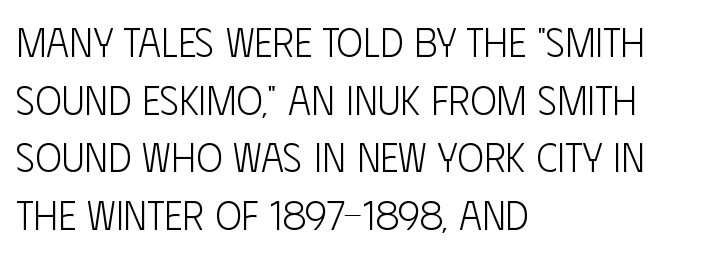
The image shows 40 px light, condensed sans-serif type, upright; set left-aligned, normal line spacing (1.44x), normal letter spacing, not underlined; low stroke contrast and a large x-height.
